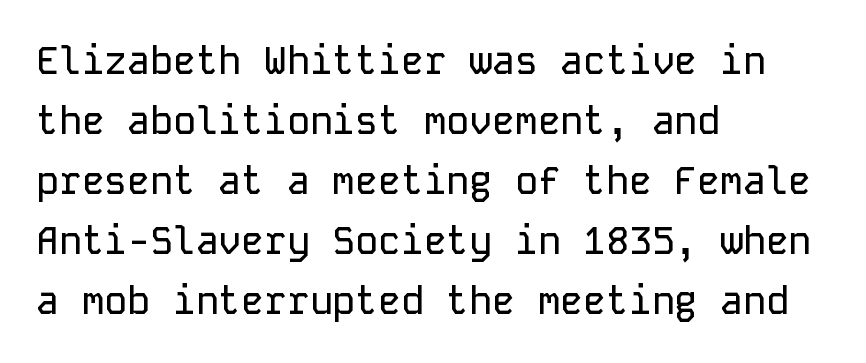
{"serif": "no", "italic": "no", "width": "normal", "stroke_contrast": "low", "x_height": "medium", "monospaced": "yes", "underline": "no", "align": "left", "line_spacing": "normal", "line_spacing_ratio": 1.58, "letter_spacing": "normal", "letter_spacing_em": 0.0, "glyph_px": 38}
